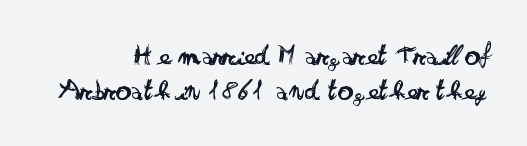
{"serif": "no", "italic": "no", "bold": "no", "weight": "regular", "width": "wide", "stroke_contrast": "low", "x_height": "small", "monospaced": "no", "underline": "no", "align": "right", "line_spacing_ratio": 1.16, "letter_spacing": "normal", "letter_spacing_em": 0.0, "glyph_px": 30}
